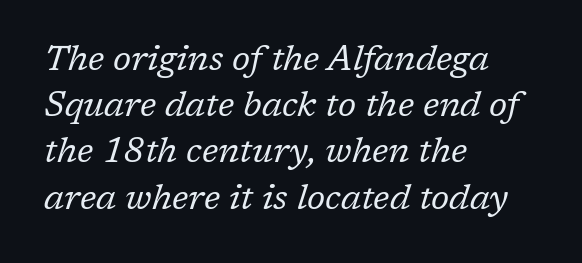
Q: Is the text bold? A: No.
Q: Is the text italic (slanted)? A: Yes, it leans right by about 17 degrees.
Q: Is the typeface a serif or a sans-serif typeface? A: Serif.
Q: Is the text underlined? A: No.
Q: How is the paragraph aligned? A: Left-aligned.
Q: Is the spacing between letters normal or unusually wide? A: Normal.
Q: Is the spacing between lines tight, normal or loose? A: Normal.
Q: Width (condensed, normal, or wide)? A: Normal.
Q: Stroke contrast? A: Low.
Q: x-height? A: Medium.
Q: Monospaced? A: No.
